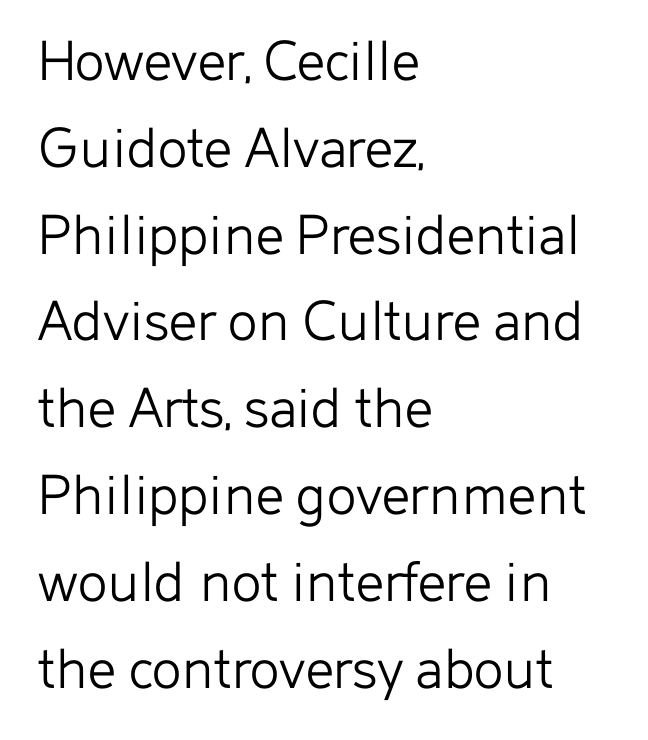
{"serif": "no", "italic": "no", "bold": "no", "weight": "light", "width": "normal", "stroke_contrast": "low", "x_height": "medium", "monospaced": "no", "underline": "no", "align": "left", "line_spacing": "normal", "line_spacing_ratio": 1.4, "letter_spacing": "normal", "letter_spacing_em": 0.0, "glyph_px": 62}
